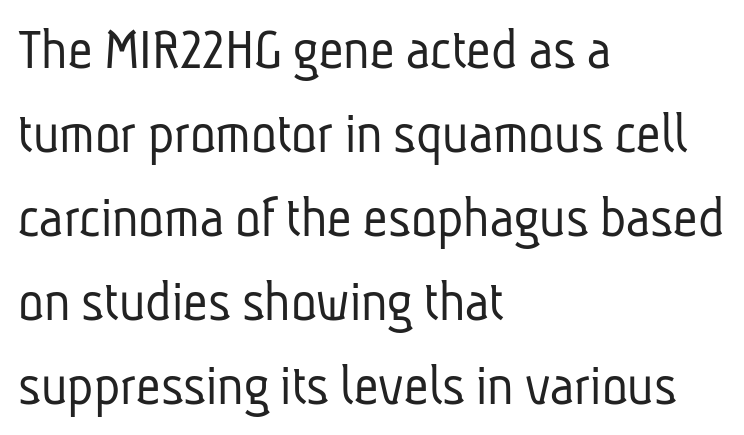
The strokes carry an ordinary text weight at most. Letters rest on an invisible, unmarked baseline. The paragraph shown leans on its left margin. Notice how descenders clear the ascenders below comfortably — that's standard leading.
